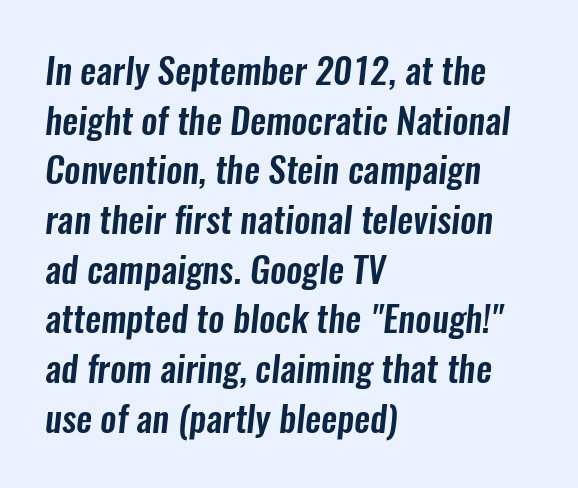
The image shows 36 px condensed sans-serif type; set left-aligned, normal line spacing (1.38x), normal letter spacing, not underlined; low stroke contrast and a medium x-height.
